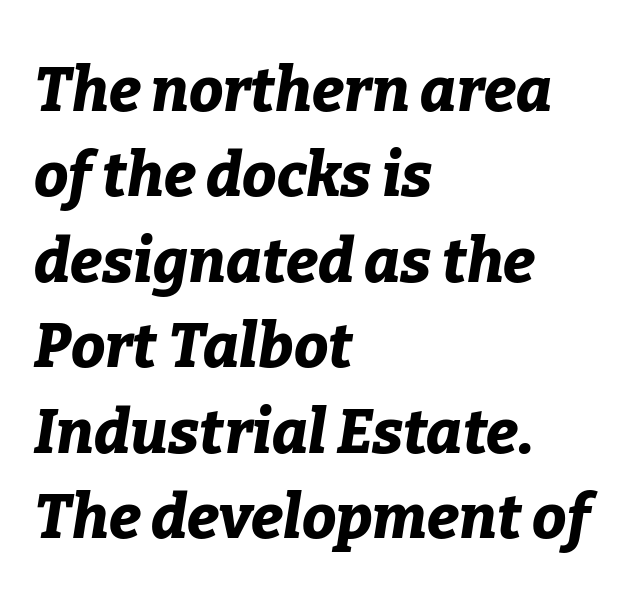
Weight check: bold — yes, fully. Visually the block forms a straight wall on the left and a jagged coastline on the right. You could call the tracking neutral — neither tight nor loose. If you measured baseline to baseline, you'd find a middling distance. A typesetter would mark this as italic.
